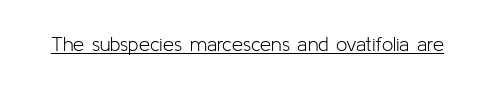
{"italic": "no", "bold": "no", "underline": "yes", "letter_spacing": "normal", "letter_spacing_em": 0.0, "glyph_px": 20}
